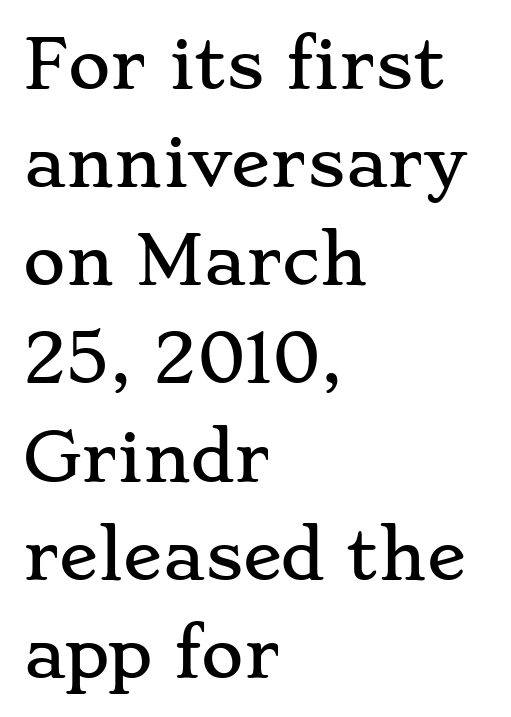
The paragraph shown leans on its left margin. The lettering stays uniformly vertical, giving the passage a roman look. There is no visible air inserted between adjacent glyphs. Quick note: interline space is typical. Do the characters align in a grid? No, the font is proportional. Note: serifs present on the glyphs.
